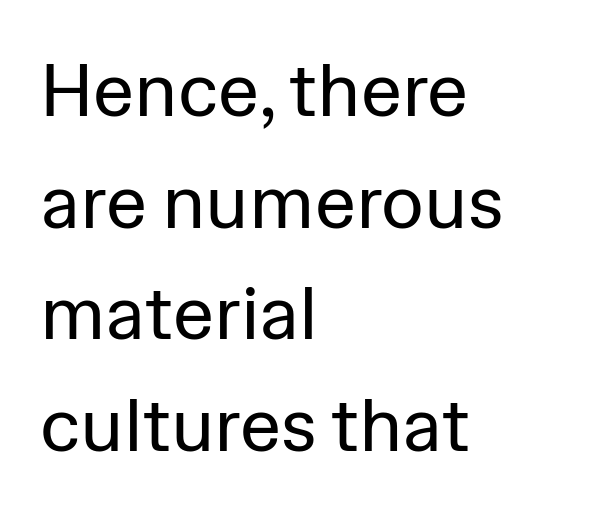
The image shows 74 px regular-weight sans-serif type, upright; set left-aligned, normal line spacing (1.51x), normal letter spacing, not underlined; low stroke contrast and a medium x-height.
